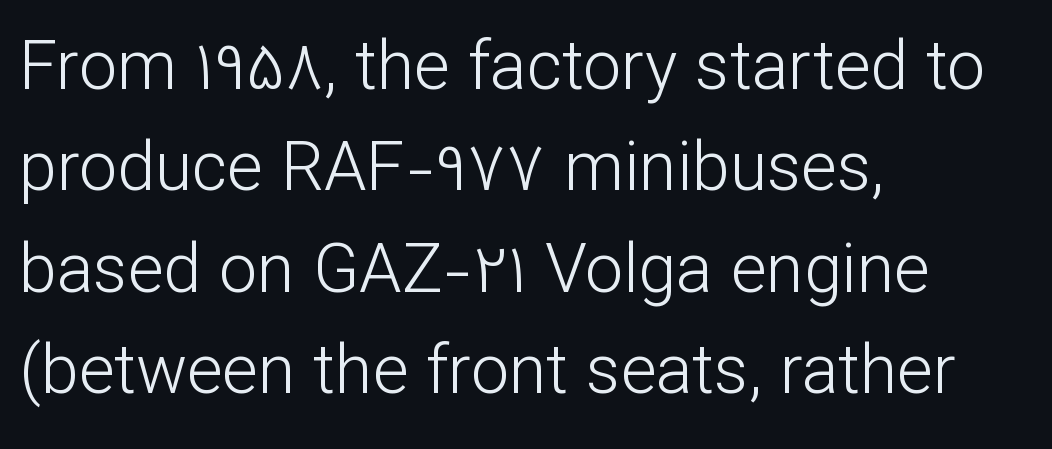
{"serif": "no", "italic": "no", "bold": "no", "weight": "light", "width": "normal", "stroke_contrast": "low", "x_height": "medium", "monospaced": "no", "underline": "no", "align": "left", "line_spacing": "normal", "line_spacing_ratio": 1.49, "letter_spacing": "normal", "letter_spacing_em": 0.0, "glyph_px": 68}
